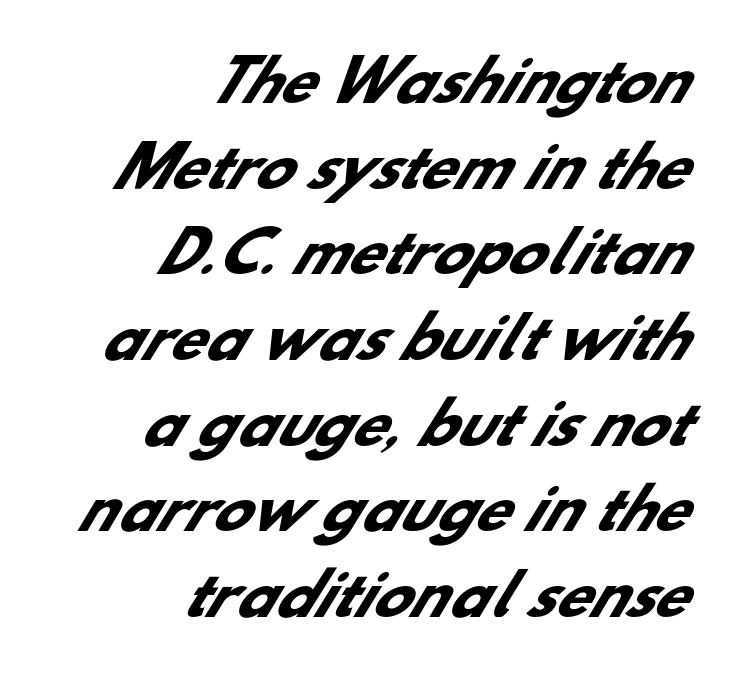
Teacher's note: observe the even right margin — that is flush-right alignment. Here the designer chose a conventional face with non-uniform glyph widths. Pretty heavy lettering here — definitely bold. No feet cap the strokes, marking this as sans-serif type. The passage shown is not underscored anywhere. The passage shown stacks its lines at a standard gap.
